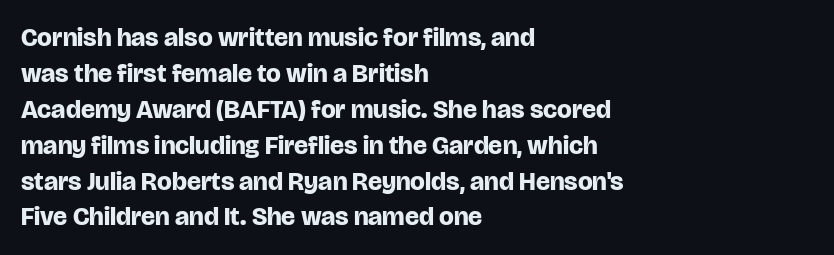
Weight: bold. Inter-character spacing is left at the font's built-in metrics. Check the space under the baseline: it is left empty. These lines sit exactly where default settings would place them. Compared with a centered layout, this one pins lines to the left instead.
